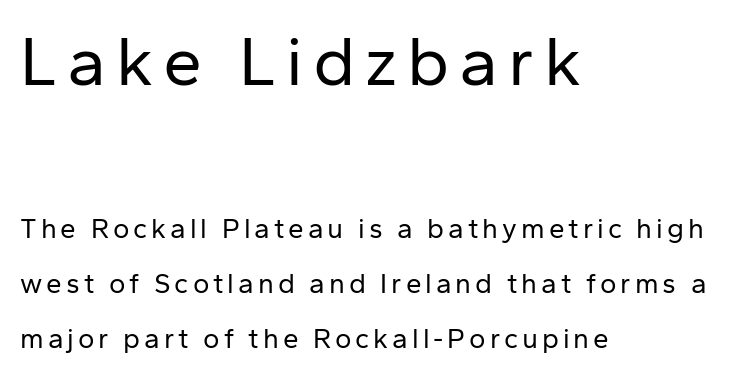
Q: Is the text bold? A: No.
Q: Is the text italic (slanted)? A: No, it is upright.
Q: Is the typeface a serif or a sans-serif typeface? A: Sans-serif.
Q: Is the text underlined? A: No.
Q: How is the paragraph aligned? A: Left-aligned.
Q: Is the spacing between lines tight, normal or loose? A: Loose.
Q: Which block of text is set in a larger size, the first (top) or the second (bottom)? A: The first (top) one.
Q: Width (condensed, normal, or wide)? A: Normal.
Q: Stroke contrast? A: Low.
Q: x-height? A: Medium.
Q: Monospaced? A: No.
